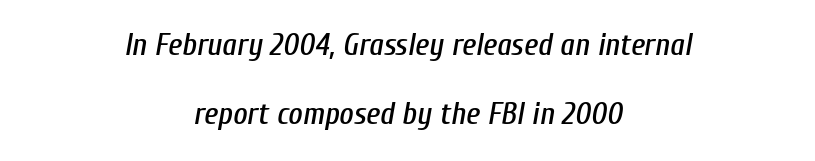
Is there much room between lines? Yes — plenty of vertical air separates them. Type without underlining. The line texture is even and compact thanks to regular tracking. Varying glyph widths throughout — classic text-font behaviour. If you folded the block vertically in half, each line would mirror itself in length. You can tell it's italic because the verticals aren't actually vertical.
